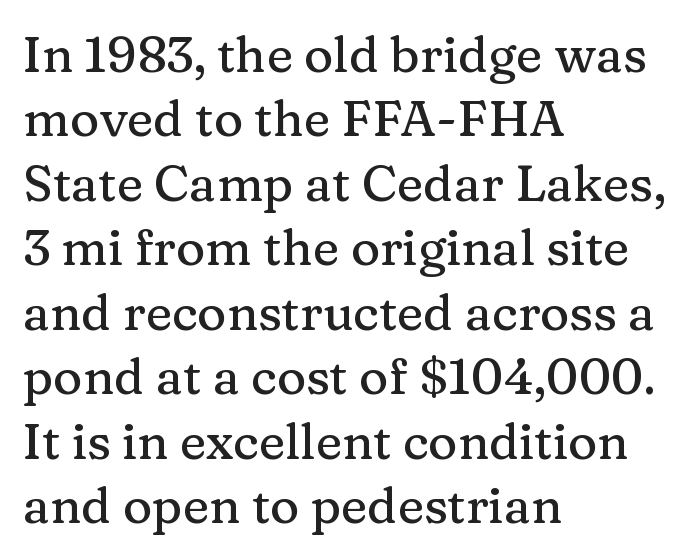
Anything drawn beneath the words? Only blank space. The specimen reads as upright at a glance. Whoever set this chose a conventional vertical rhythm. The rendering keeps characters at their native spacing.
